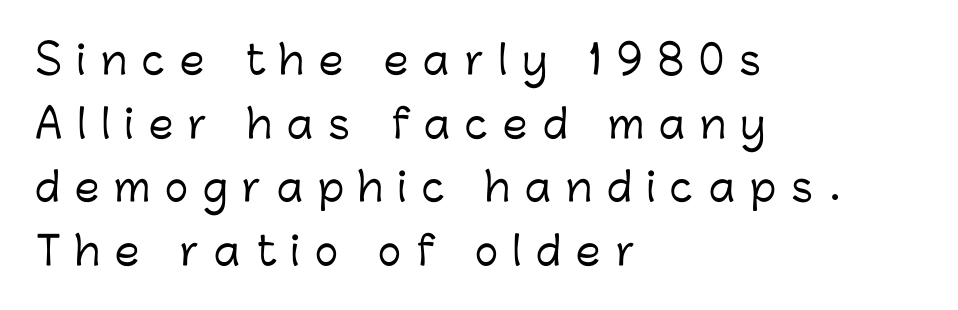
Q: Is the text italic (slanted)? A: No, it is upright.
Q: Is the typeface a serif or a sans-serif typeface? A: Sans-serif.
Q: Is the text underlined? A: No.
Q: How is the paragraph aligned? A: Left-aligned.
Q: Is the spacing between letters normal or unusually wide? A: Unusually wide.
Q: Is the spacing between lines tight, normal or loose? A: Normal.
Q: Width (condensed, normal, or wide)? A: Normal.
Q: Stroke contrast? A: Low.
Q: x-height? A: Medium.
Q: Monospaced? A: No.
